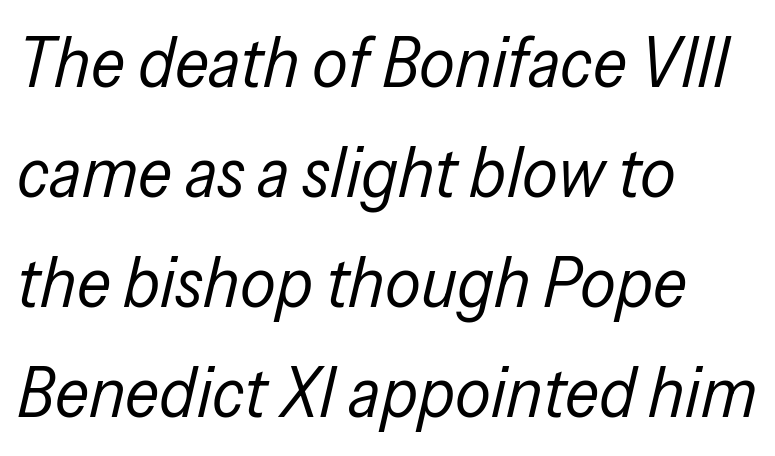
Q: Is the text bold? A: No.
Q: Is the text italic (slanted)? A: Yes, it leans right by about 13 degrees.
Q: Is the text underlined? A: No.
Q: How is the paragraph aligned? A: Left-aligned.
Q: Is the spacing between letters normal or unusually wide? A: Normal.
Q: Is the spacing between lines tight, normal or loose? A: Normal.
Q: Width (condensed, normal, or wide)? A: Condensed.
Q: Stroke contrast? A: Low.
Q: x-height? A: Medium.
Q: Monospaced? A: No.
